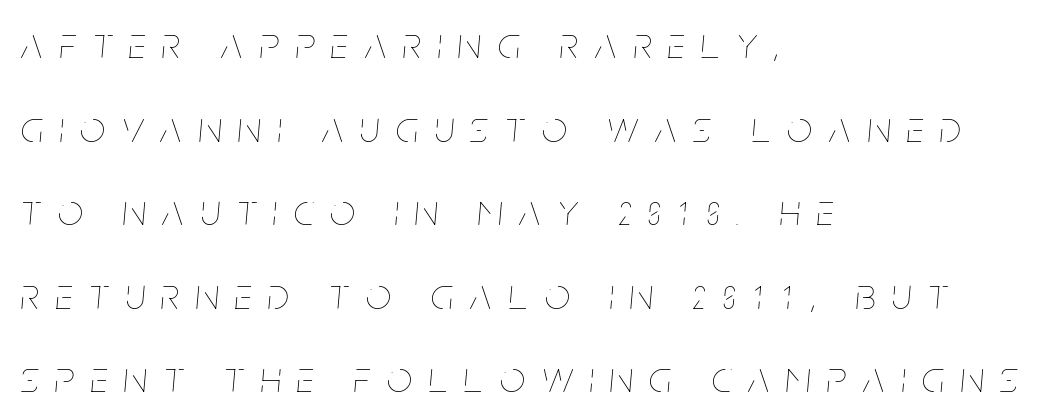
Looks like regular typesetting: each glyph gets only the width it needs. The foot of each line stays bare and open. A quiet, ordinary-to-light weight characterises the typeface. The compositor pushed each line to the left boundary. The horizontal fit of the characters is loose and conspicuously gappy.
